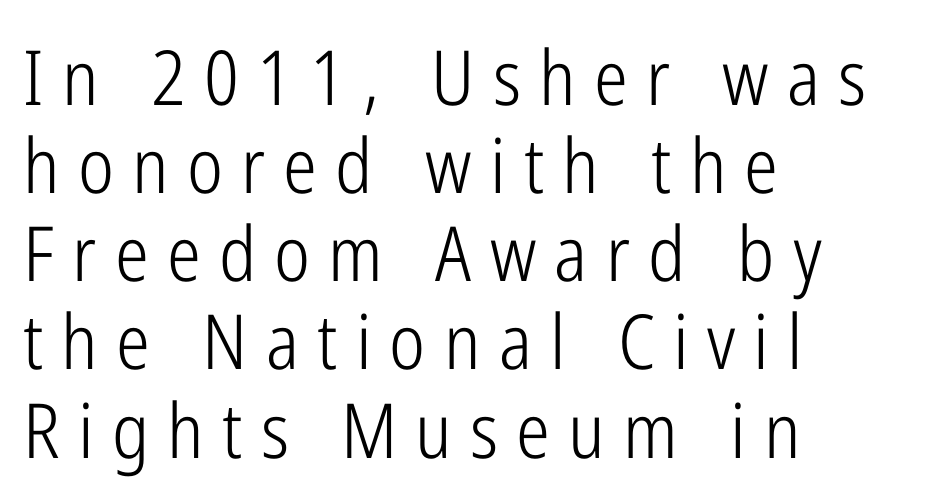
The image shows 76 px light, condensed sans-serif type, upright; set left-aligned, line spacing 1.16x, unusually wide letter spacing (+0.24 em), not underlined; low stroke contrast and a medium x-height.
